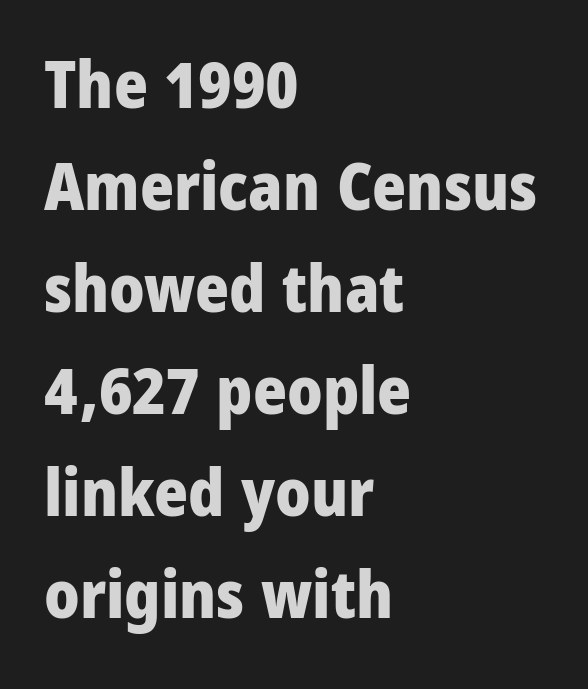
Q: Is the text bold? A: Yes.
Q: Is the text italic (slanted)? A: No, it is upright.
Q: Is the typeface a serif or a sans-serif typeface? A: Sans-serif.
Q: Is the text underlined? A: No.
Q: How is the paragraph aligned? A: Left-aligned.
Q: Is the spacing between letters normal or unusually wide? A: Normal.
Q: Is the spacing between lines tight, normal or loose? A: Normal.
Q: Width (condensed, normal, or wide)? A: Condensed.
Q: Stroke contrast? A: Low.
Q: x-height? A: Large.
Q: Monospaced? A: No.
